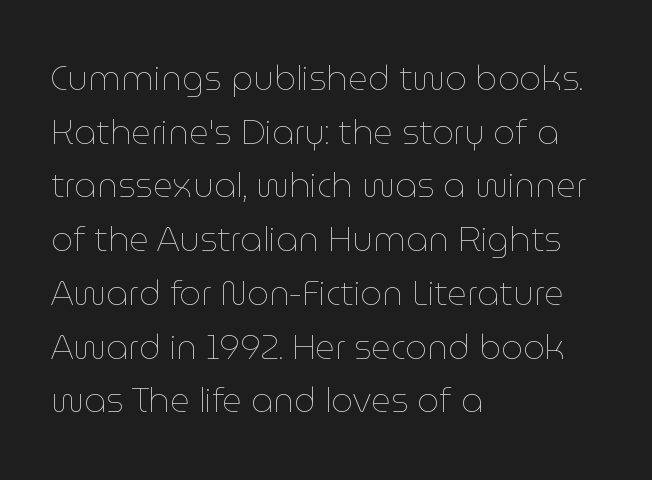
{"italic": "no", "bold": "no", "weight": "thin", "width": "normal", "stroke_contrast": "low", "x_height": "medium", "monospaced": "no", "underline": "no", "align": "left", "line_spacing": "normal", "line_spacing_ratio": 1.58, "letter_spacing": "normal", "letter_spacing_em": 0.0, "glyph_px": 34}
